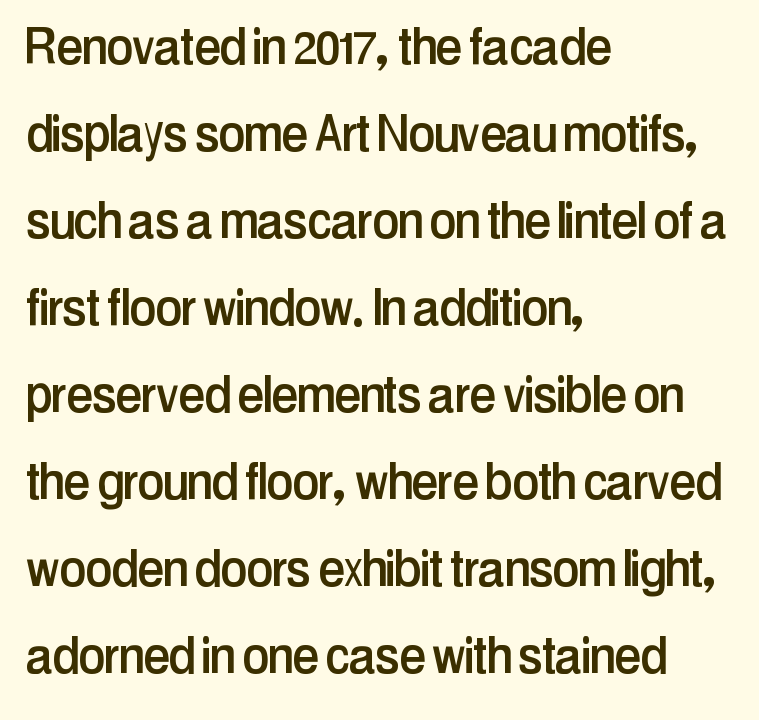
Compared with a centered layout, this one pins lines to the left instead. The passage shown is typed in a proportional face where columns would drift. Here the glyphs are tracked normally, forming tight word shapes. Successive baselines arrive at the customary interval.
